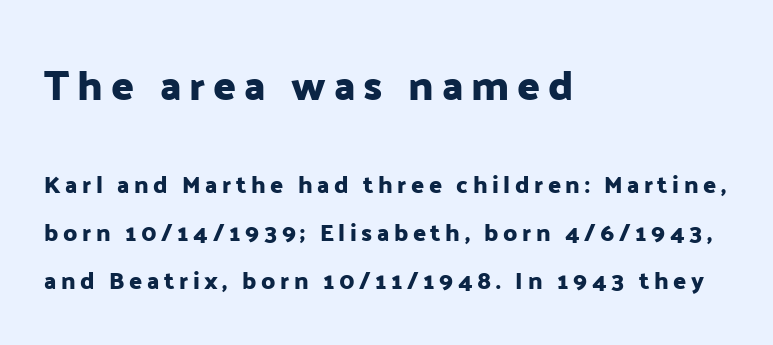
The image shows 42 px sans-serif type, upright; set left-aligned, loose line spacing (1.99x), not underlined; the first (top) block is 1.75x larger; low stroke contrast and a medium x-height.
